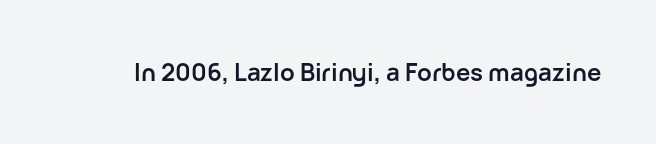
What stands out about the letter spacing? Nothing — it is the standard amount. Upright lettering throughout. Bold? Absolutely — the strokes are thick and heavy. The glyphs are unaccompanied by any horizontal stroke below them.
